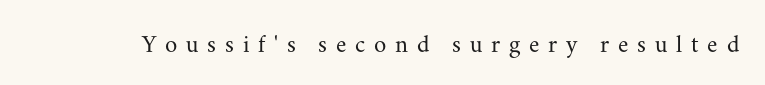
{"italic": "no", "bold": "no", "underline": "no", "letter_spacing": "wide", "letter_spacing_em": 0.35, "glyph_px": 25}
